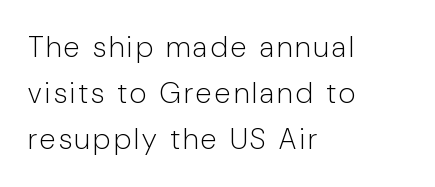
{"serif": "no", "italic": "no", "bold": "no", "weight": "light", "width": "condensed", "stroke_contrast": "low", "x_height": "medium", "monospaced": "no", "underline": "no", "align": "left", "line_spacing": "normal", "line_spacing_ratio": 1.59, "glyph_px": 29}
